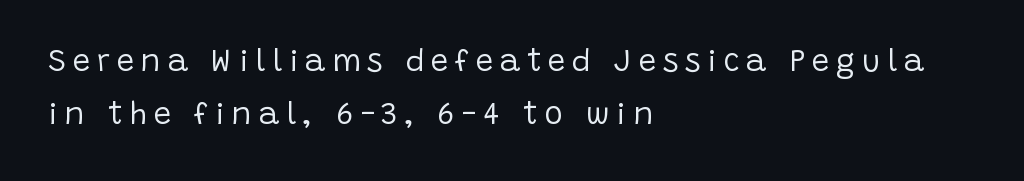
The image shows 31 px regular-weight sans-serif type, upright; set left-aligned, normal line spacing (1.7x), unusually wide letter spacing (+0.22 em), not underlined; low stroke contrast and a large x-height.
